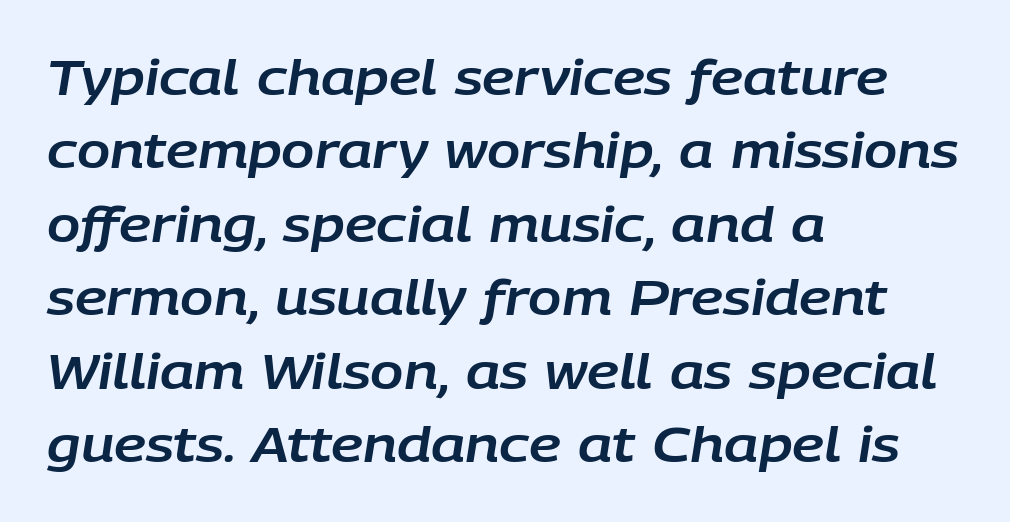
{"italic": "yes", "lean": "right", "slant_degrees": 9, "width": "normal", "stroke_contrast": "low", "x_height": "large", "monospaced": "no", "underline": "no", "align": "left", "line_spacing": "normal", "line_spacing_ratio": 1.5, "letter_spacing": "normal", "letter_spacing_em": 0.0, "glyph_px": 49}
